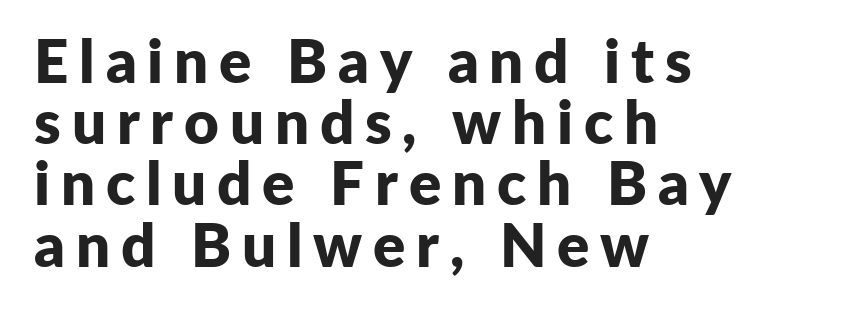
The image shows 60 px bold sans-serif type, upright; set left-aligned, tight line spacing (1.02x), not underlined; low stroke contrast and a medium x-height.
